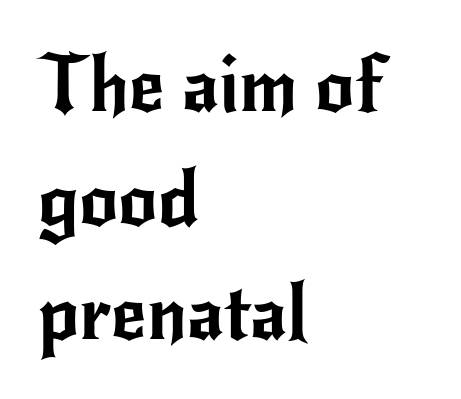
The image shows 77 px sans-serif type, upright; set left-aligned, normal line spacing (1.48x), normal letter spacing, not underlined; low stroke contrast and a small x-height.
